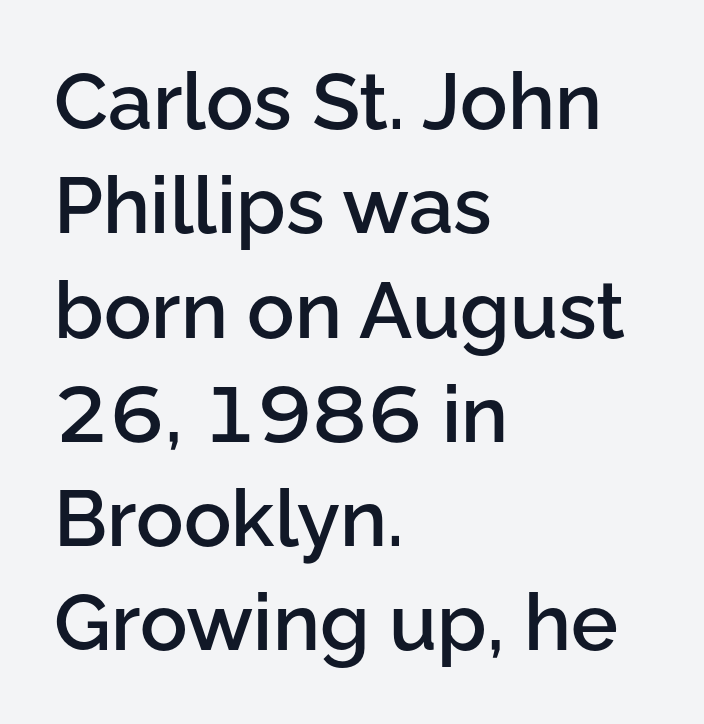
Type without underlining. Interline gaps are of average width in this sample. Layout note: lines flush left. These lines are rendered in a variable-pitch font.
